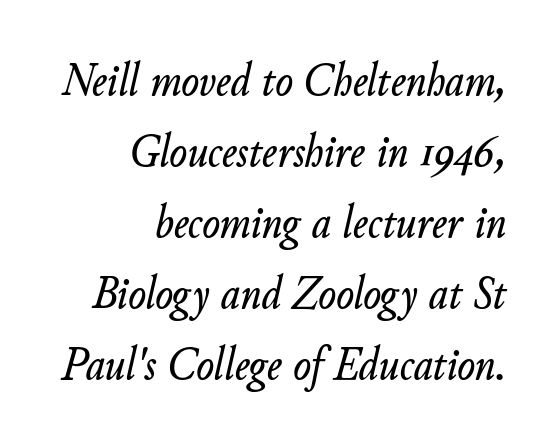
The image shows 47 px text type, italic (leaning right); set right-aligned, normal line spacing (1.51x), normal letter spacing, not underlined; low stroke contrast and a small x-height.
